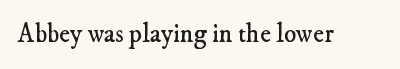
The image shows 26 px text type; set normal letter spacing, not underlined.
